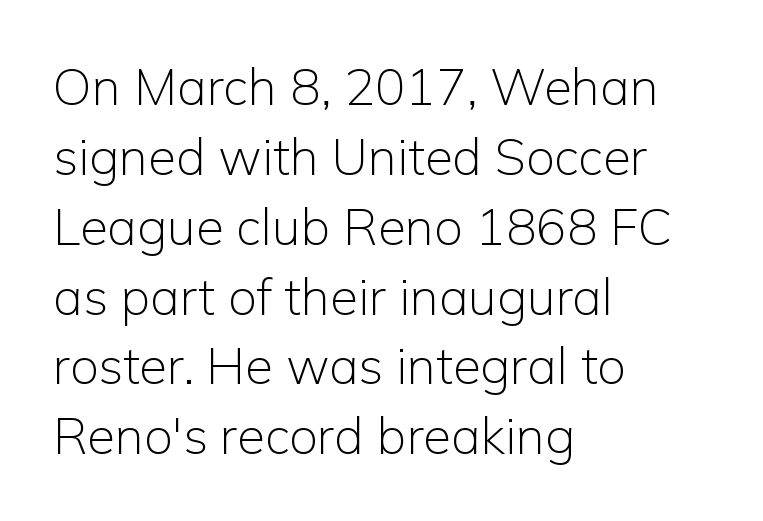
The image shows 51 px light sans-serif type, upright; set left-aligned, normal line spacing (1.37x), normal letter spacing, not underlined; low stroke contrast and a medium x-height.
